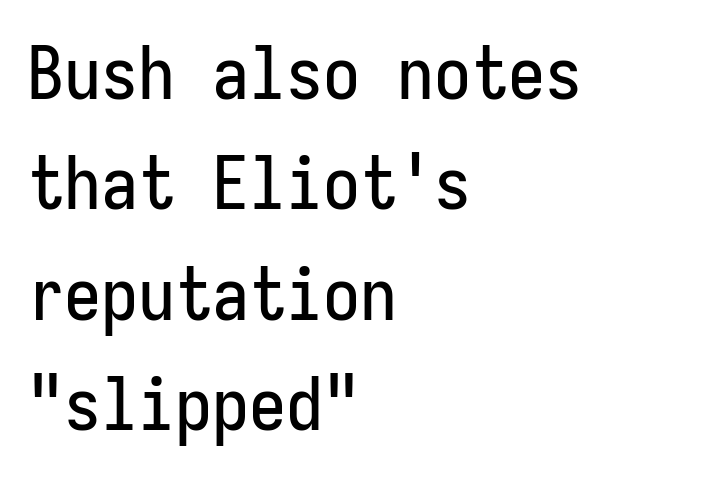
Check the space under the baseline: it is left empty. Baseline-to-baseline distance is the conventional proportion of letter height. Each line starts at the same left margin while the right side varies. Think of a typewriter: that constant character pitch is what you see here.
